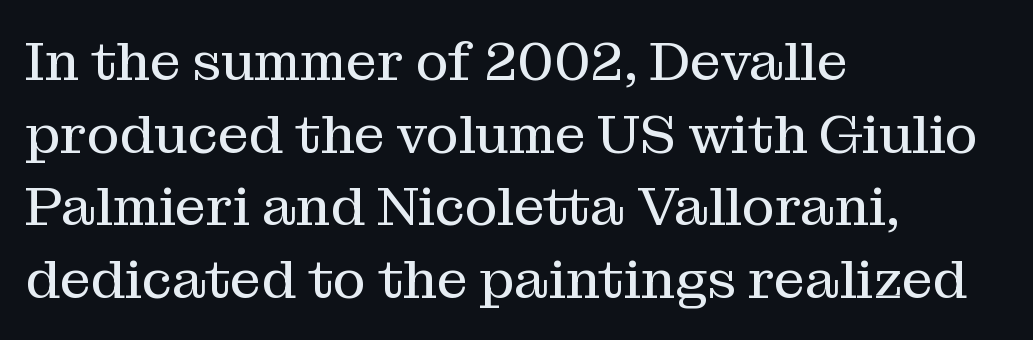
{"serif": "yes", "italic": "no", "bold": "no", "weight": "regular", "width": "normal", "stroke_contrast": "medium", "x_height": "medium", "monospaced": "no", "underline": "no", "align": "left", "line_spacing": "normal", "line_spacing_ratio": 1.32, "letter_spacing": "normal", "letter_spacing_em": 0.0, "glyph_px": 55}
